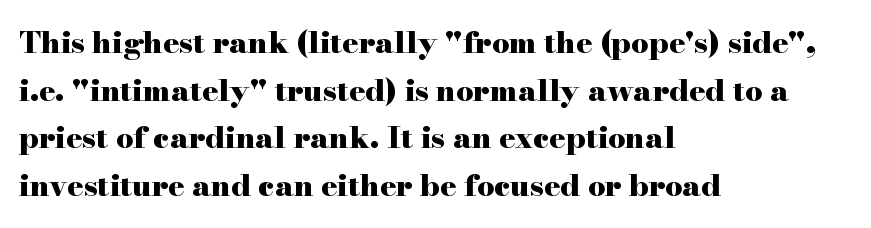
Q: Is the text bold? A: Yes.
Q: Is the text italic (slanted)? A: No, it is upright.
Q: Is the typeface a serif or a sans-serif typeface? A: Serif.
Q: Is the text underlined? A: No.
Q: How is the paragraph aligned? A: Left-aligned.
Q: Is the spacing between letters normal or unusually wide? A: Normal.
Q: Is the spacing between lines tight, normal or loose? A: Normal.
Q: Width (condensed, normal, or wide)? A: Wide.
Q: Stroke contrast? A: High.
Q: x-height? A: Small.
Q: Monospaced? A: No.
